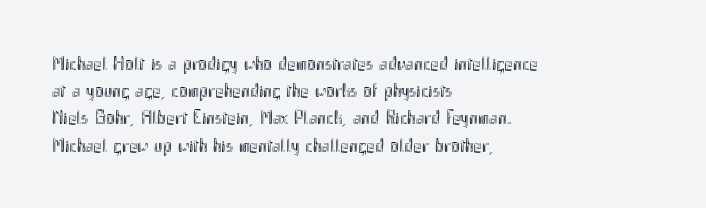
The image shows 20 px text type, upright; set left-aligned, normal line spacing (1.36x), normal letter spacing, not underlined.
